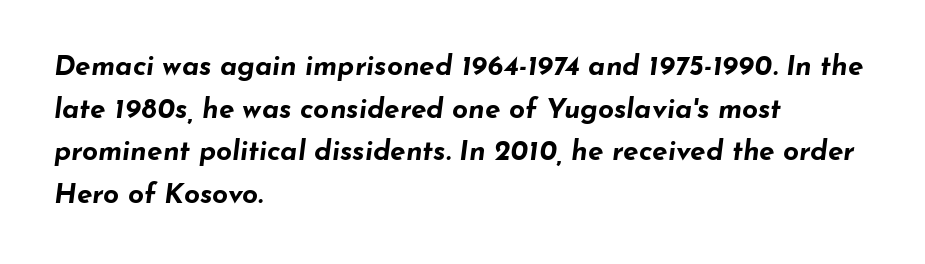
Descenders hang freely into open space. The rendering uses natural spacing where letterforms have individual widths. The passage is arranged the way most books set body copy — flush left. You can tell it's italic because the verticals aren't actually vertical. Regular leading. Caption: standard tracking, unaltered.
